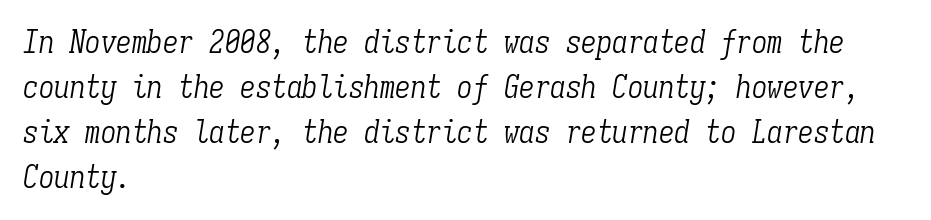
{"serif": "yes", "italic": "yes", "lean": "right", "slant_degrees": 9, "bold": "no", "weight": "light", "width": "condensed", "stroke_contrast": "low", "x_height": "medium", "monospaced": "yes", "underline": "no", "align": "left", "line_spacing": "normal", "line_spacing_ratio": 1.45, "letter_spacing": "normal", "letter_spacing_em": 0.0, "glyph_px": 31}
